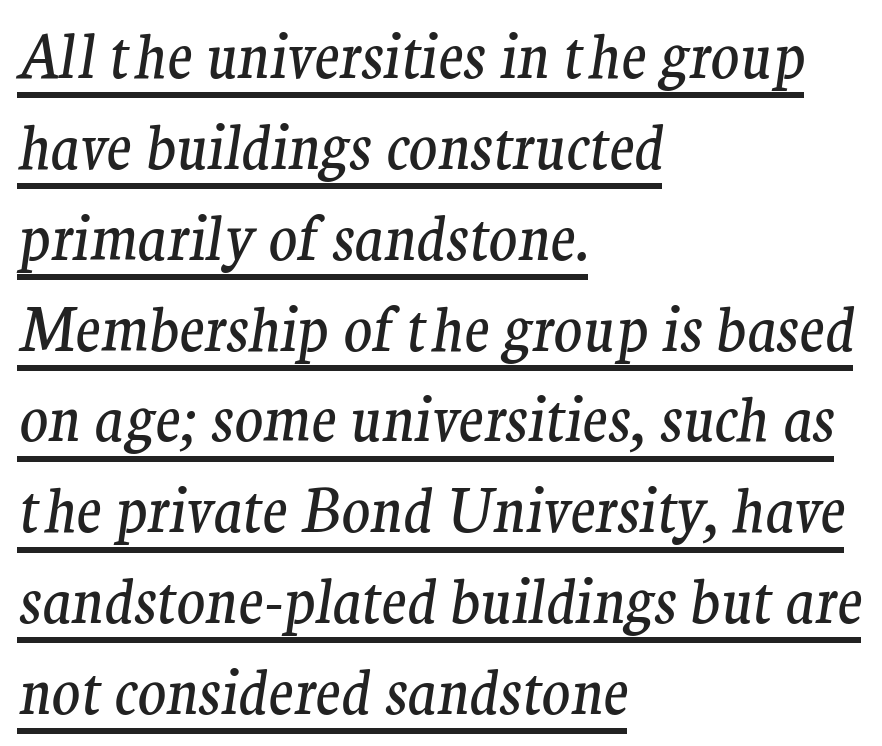
The image shows 59 px regular-weight serif type, italic (leaning right); set left-aligned, normal line spacing (1.54x), normal letter spacing, underlined; medium stroke contrast and a medium x-height.
